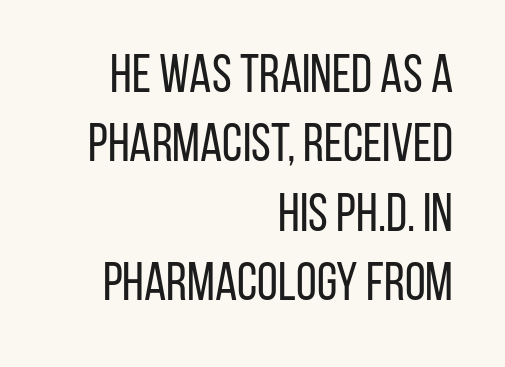
The lettering stays uniformly vertical, giving the passage a roman look. Heaviness? Minimal to ordinary, like unemphasized prose. A sans-serif font was chosen for this passage. Does extra space separate the letters? No, they use regular spacing. In terms of leading, this rendering sits right in the middle. Horizontal alignment here is rightward, an uncommon choice for prose.
